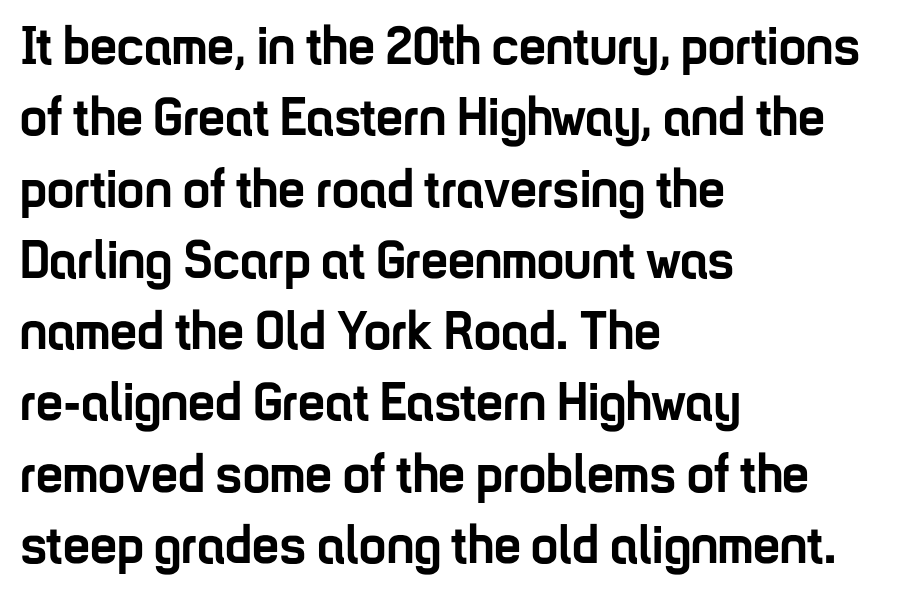
Q: Is the text bold? A: Yes.
Q: Is the text italic (slanted)? A: No, it is upright.
Q: Is the typeface a serif or a sans-serif typeface? A: Sans-serif.
Q: Is the text underlined? A: No.
Q: How is the paragraph aligned? A: Left-aligned.
Q: Is the spacing between letters normal or unusually wide? A: Normal.
Q: Is the spacing between lines tight, normal or loose? A: Normal.
Q: Width (condensed, normal, or wide)? A: Condensed.
Q: Stroke contrast? A: Low.
Q: x-height? A: Medium.
Q: Monospaced? A: No.
